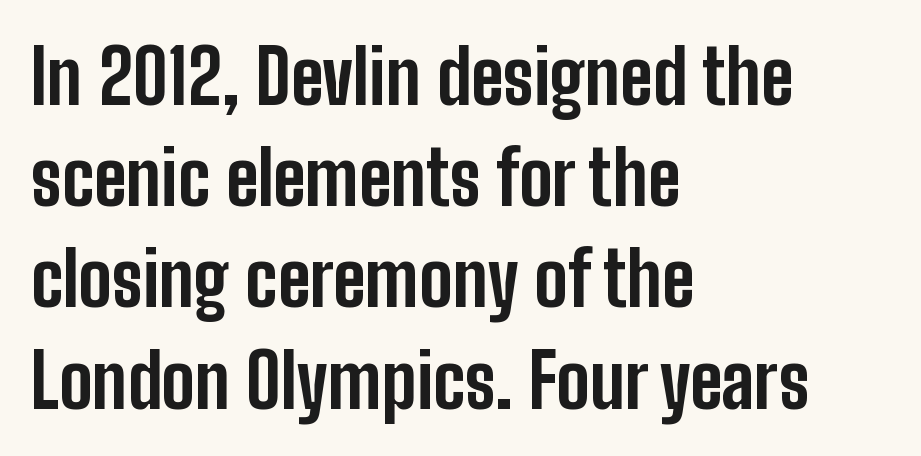
{"serif": "no", "italic": "no", "bold": "yes", "weight": "bold", "width": "condensed", "stroke_contrast": "low", "x_height": "medium", "monospaced": "no", "underline": "no", "align": "left", "line_spacing": "normal", "line_spacing_ratio": 1.35, "letter_spacing": "normal", "letter_spacing_em": 0.0, "glyph_px": 75}
